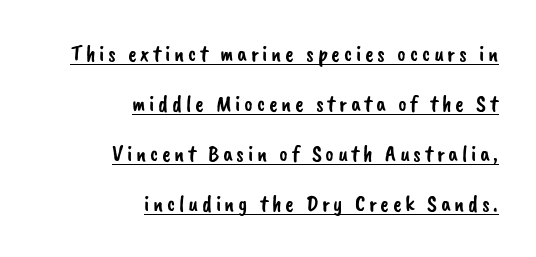
Q: Is the text underlined? A: Yes.
Q: How is the paragraph aligned? A: Right-aligned.
Q: Is the spacing between lines tight, normal or loose? A: Loose.
